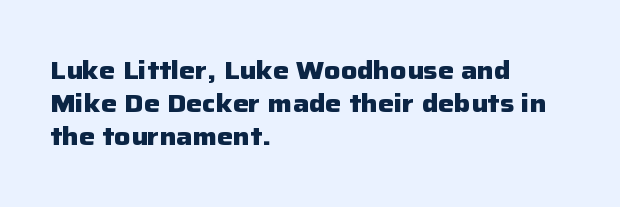
Q: Is the text bold? A: Yes.
Q: Is the text italic (slanted)? A: No, it is upright.
Q: Is the text underlined? A: No.
Q: How is the paragraph aligned? A: Left-aligned.
Q: Is the spacing between letters normal or unusually wide? A: Normal.
Q: Is the spacing between lines tight, normal or loose? A: Normal.
